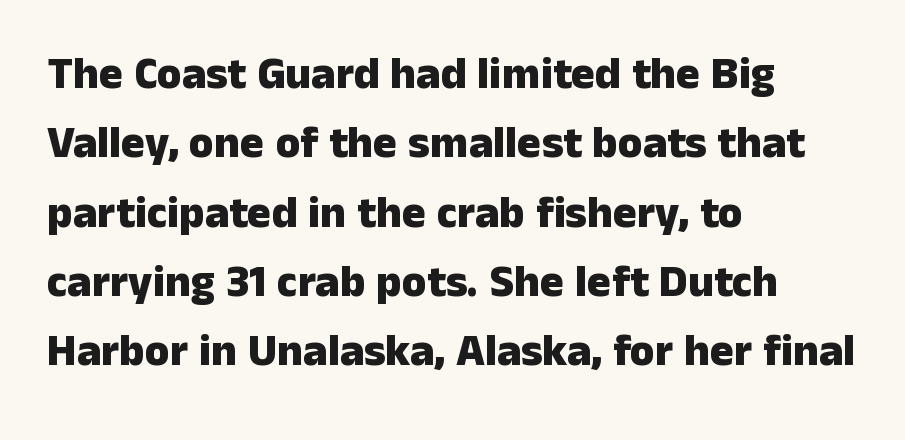
Note: no serifs on the glyphs. The gaps between neighbouring characters are ordinary and unremarkable. Do the characters align in a grid? No, the font is proportional. Alignment: flush left. How would I describe the line gaps? Plain and ordinary. The space beneath each line is pristine and unruled.
